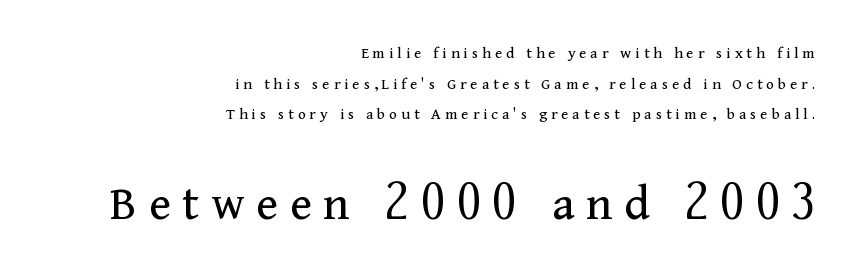
A typesetter would call this proportional, since set widths differ per character. If you drew a line through each stem, it would be perfectly vertical. No letter is thick-stroked: the sample isn't bold. The letters carry serifs — small finishing strokes at the ends of their stems. Short and long lines alike share a common ending point at right. Beneath every word, the page is bare.
